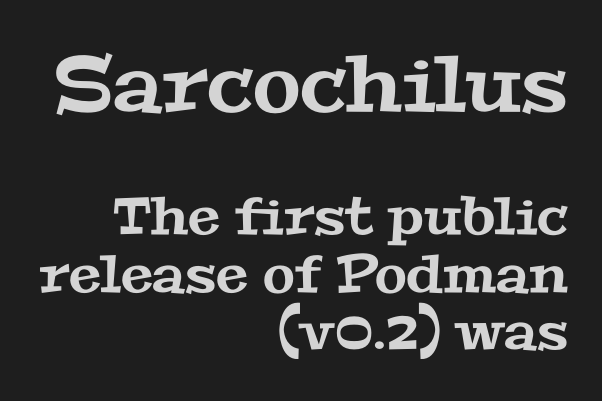
Q: Is the typeface a serif or a sans-serif typeface? A: Serif.
Q: Is the text underlined? A: No.
Q: How is the paragraph aligned? A: Right-aligned.
Q: Is the spacing between letters normal or unusually wide? A: Normal.
Q: Is the spacing between lines tight, normal or loose? A: Tight.
Q: Which block of text is set in a larger size, the first (top) or the second (bottom)? A: The first (top) one.
Q: Width (condensed, normal, or wide)? A: Wide.
Q: Stroke contrast? A: Medium.
Q: x-height? A: Medium.
Q: Monospaced? A: No.
